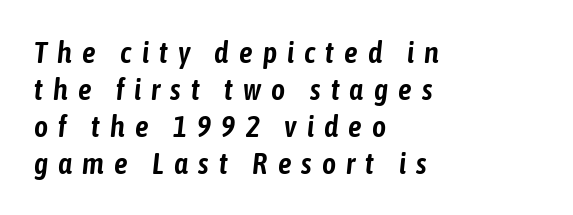
The image shows 30 px condensed type, italic (leaning right); set left-aligned, line spacing 1.23x, unusually wide letter spacing (+0.34 em), not underlined; low stroke contrast and a medium x-height.
